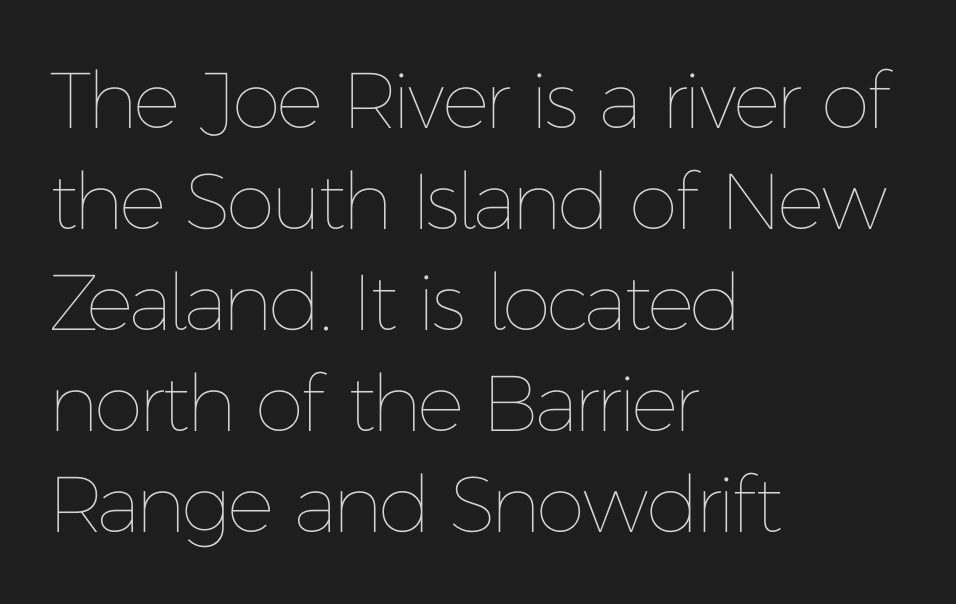
Q: Is the text bold? A: No.
Q: Is the text italic (slanted)? A: No, it is upright.
Q: Is the text underlined? A: No.
Q: How is the paragraph aligned? A: Left-aligned.
Q: Is the spacing between letters normal or unusually wide? A: Normal.
Q: Is the spacing between lines tight, normal or loose? A: Normal.
Q: Width (condensed, normal, or wide)? A: Normal.
Q: Stroke contrast? A: Low.
Q: x-height? A: Medium.
Q: Monospaced? A: No.
